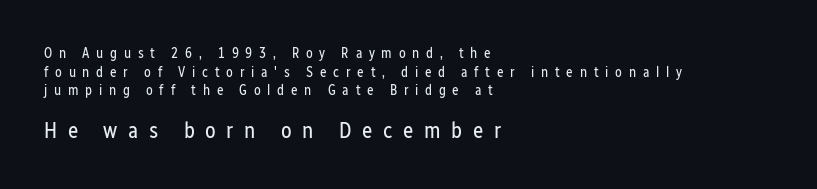
{"italic": "no", "bold": "no", "underline": "no", "align": "left", "line_spacing": "normal", "line_spacing_ratio": 1.33, "letter_spacing": "wide", "letter_spacing_em": 0.48, "larger_block": "second", "size_ratio": 1.57, "glyph_px": 22}
